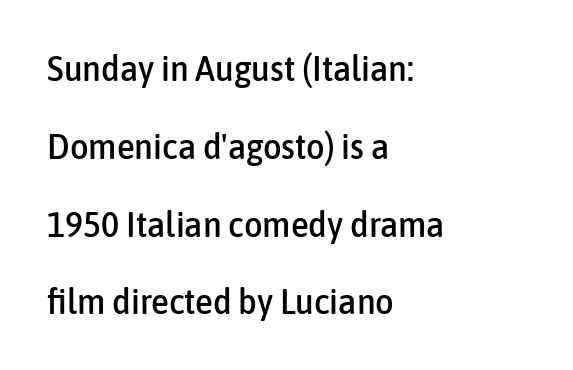
The image shows 36 px condensed sans-serif type, upright; set left-aligned, loose line spacing (2.16x), normal letter spacing, not underlined; low stroke contrast and a medium x-height.
